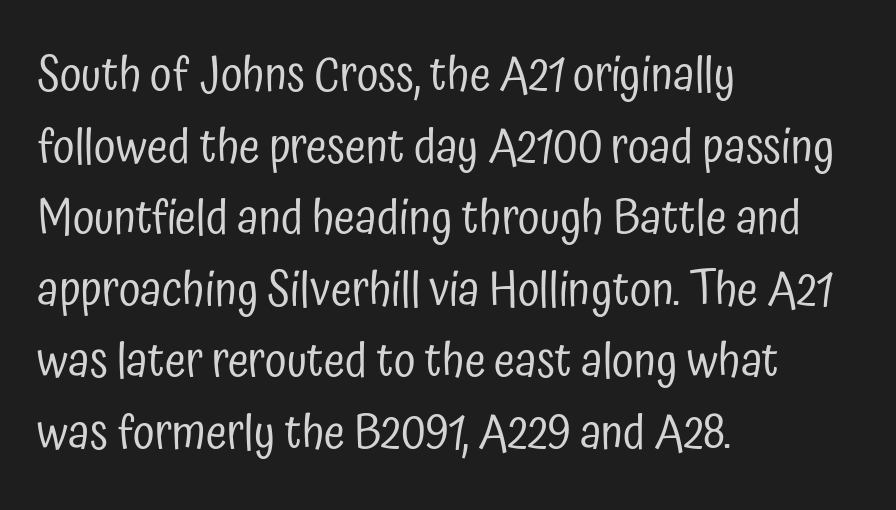
Serif or sans? Sans — the stroke terminals are bare. The rendering uses natural spacing where letterforms have individual widths. Compared with a centered layout, this one pins lines to the left instead. The weight would be labelled regular, book, light, or lighter still.
